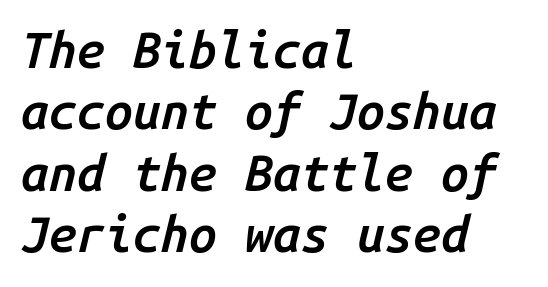
The image shows 50 px semibold type, italic (leaning right), monospaced; set left-aligned, line spacing 1.23x, normal letter spacing, not underlined; low stroke contrast and a medium x-height.
